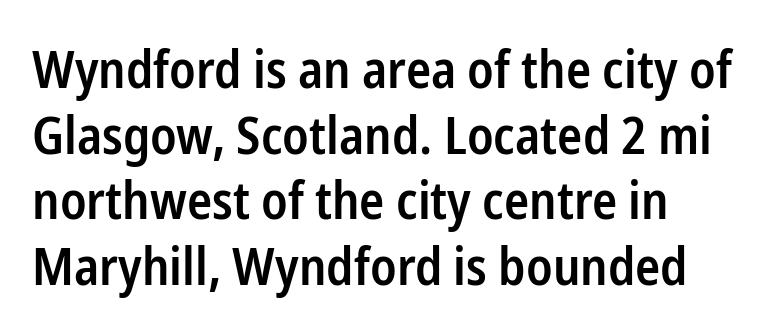
{"serif": "no", "italic": "no", "bold": "semi", "weight": "semibold", "width": "condensed", "stroke_contrast": "low", "x_height": "medium", "monospaced": "no", "underline": "no", "align": "left", "line_spacing": "normal", "line_spacing_ratio": 1.26, "letter_spacing": "normal", "letter_spacing_em": 0.0, "glyph_px": 52}
